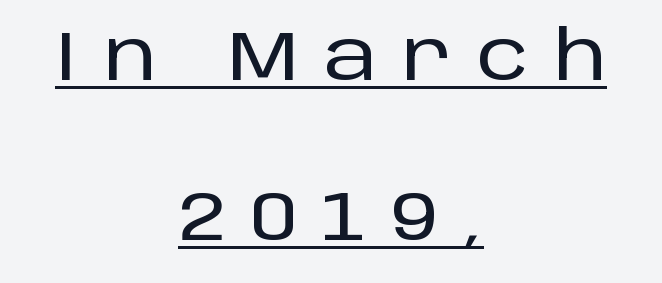
Q: Is the text italic (slanted)? A: No, it is upright.
Q: Is the typeface a serif or a sans-serif typeface? A: Sans-serif.
Q: Is the text underlined? A: Yes.
Q: How is the paragraph aligned? A: Centered.
Q: Is the spacing between letters normal or unusually wide? A: Unusually wide.
Q: Is the spacing between lines tight, normal or loose? A: Loose.
Q: Width (condensed, normal, or wide)? A: Normal.
Q: Stroke contrast? A: Low.
Q: x-height? A: Large.
Q: Monospaced? A: No.
